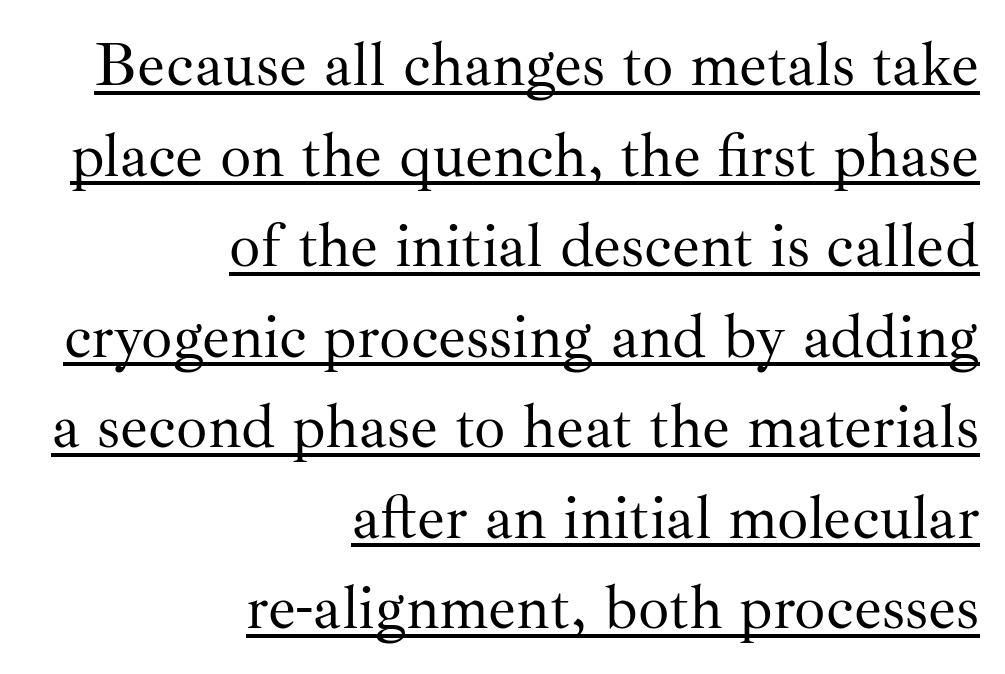
No extra ink here — the face is not bold. If you drew a ruler down the right edge, every line would touch it. Descenders here cross a horizontal rule under the line. In terms of letterform style, serifs are clearly present. It's the straight-up-and-down kind of type.
